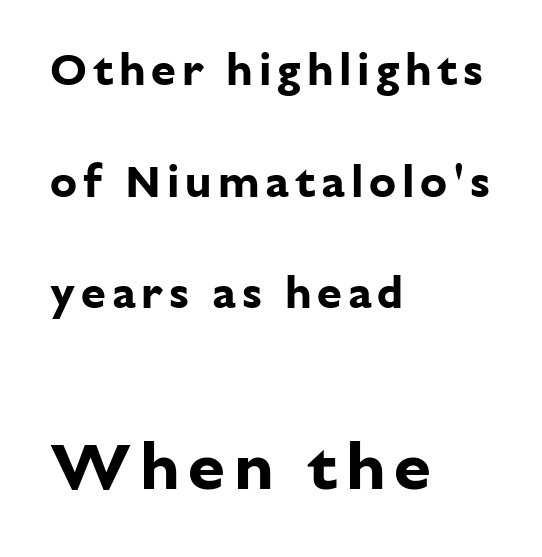
{"serif": "no", "italic": "no", "bold": "yes", "weight": "bold", "width": "normal", "stroke_contrast": "low", "x_height": "medium", "monospaced": "no", "underline": "no", "align": "left", "line_spacing": "loose", "line_spacing_ratio": 2.48, "larger_block": "second", "size_ratio": 1.49, "glyph_px": 67}
